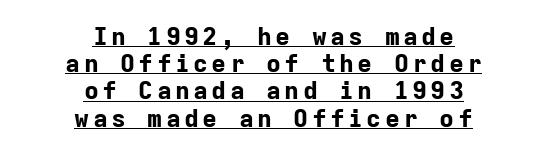
Does a line run under the words? Yes, clearly. In CSS terms this would be text-align: center. Tall strokes in this sample are plumb rather than angled. Set as a true bold cut, around the 700 mark. Leading: reduced.
